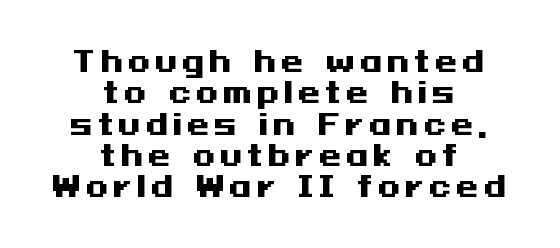
The glyphs have the mass of a bold cut. These lines are centered, leaving both edges ragged. The zone under the glyphs is completely vacant. Ascenders rise straight up at ninety degrees. Leading: reduced. To sum up the face: it is a sans, with no serifs.
